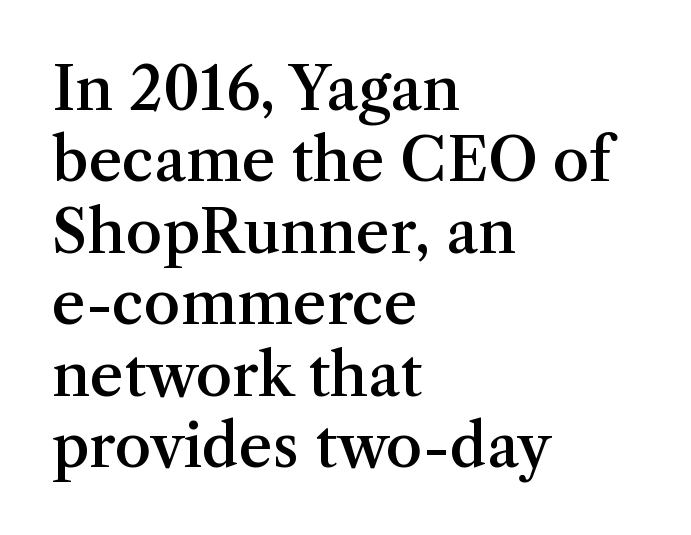
In terms of weight, the rendering is demibold, just under bold. The typesetter chose a ragged-right arrangement here. The type sits square on the baseline with zero lean. The area under the type is left untouched.
